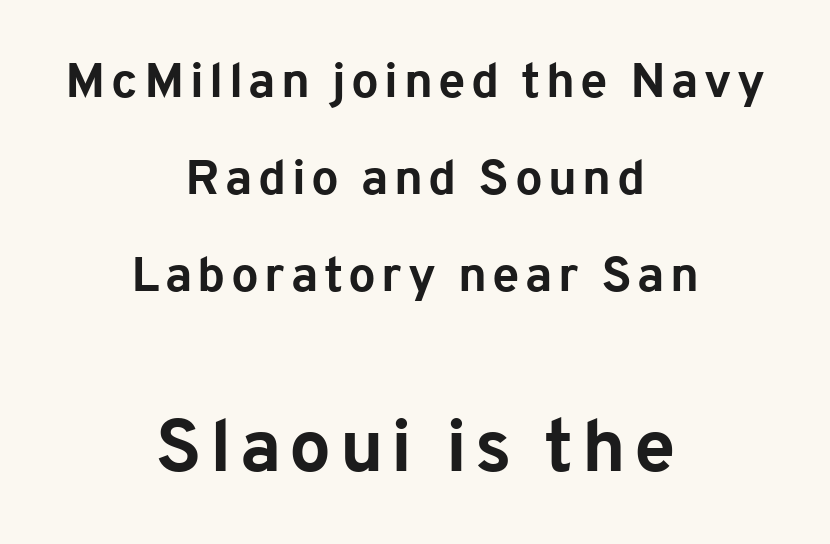
The image shows 74 px bold sans-serif type, upright; set centered, loose line spacing (1.98x), not underlined; the second (bottom) block is 1.51x larger; low stroke contrast and a medium x-height.
